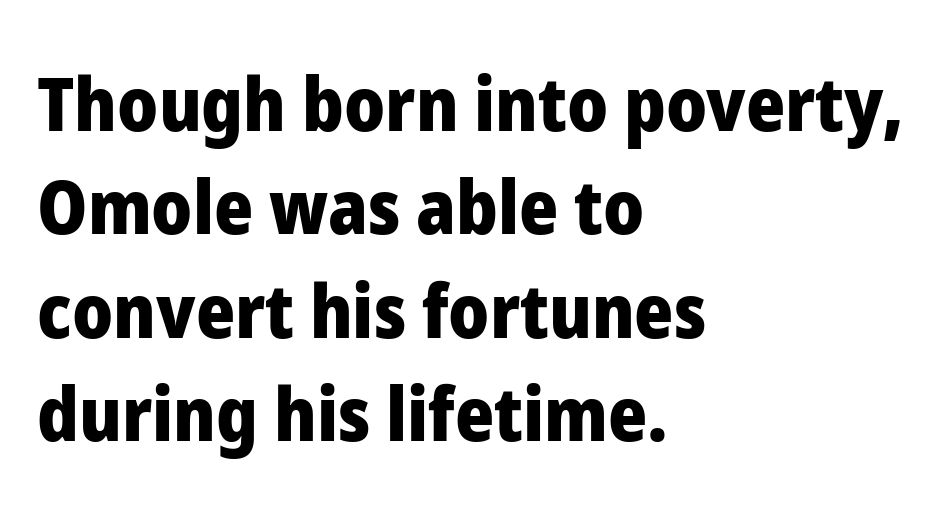
{"serif": "no", "italic": "no", "bold": "yes", "weight": "heavy", "width": "normal", "stroke_contrast": "low", "x_height": "medium", "monospaced": "no", "underline": "no", "align": "left", "line_spacing": "normal", "line_spacing_ratio": 1.38, "letter_spacing": "normal", "letter_spacing_em": 0.0, "glyph_px": 75}
